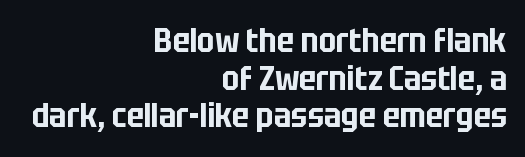
Q: Is the text italic (slanted)? A: No, it is upright.
Q: Is the typeface a serif or a sans-serif typeface? A: Sans-serif.
Q: Is the text underlined? A: No.
Q: How is the paragraph aligned? A: Right-aligned.
Q: Is the spacing between letters normal or unusually wide? A: Normal.
Q: Is the spacing between lines tight, normal or loose? A: Tight.
Q: Width (condensed, normal, or wide)? A: Condensed.
Q: Stroke contrast? A: Low.
Q: x-height? A: Large.
Q: Monospaced? A: No.
